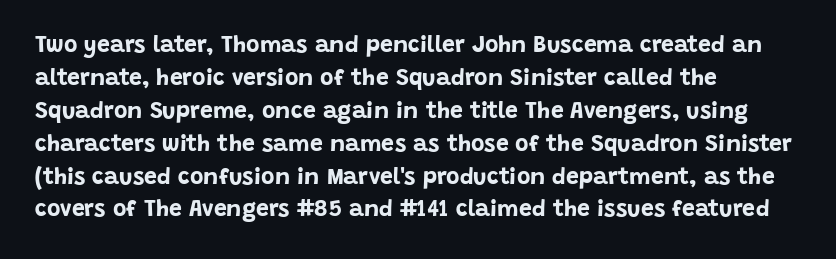
The image shows 23 px bold type, upright; set left-aligned, normal line spacing (1.43x), normal letter spacing, not underlined.
